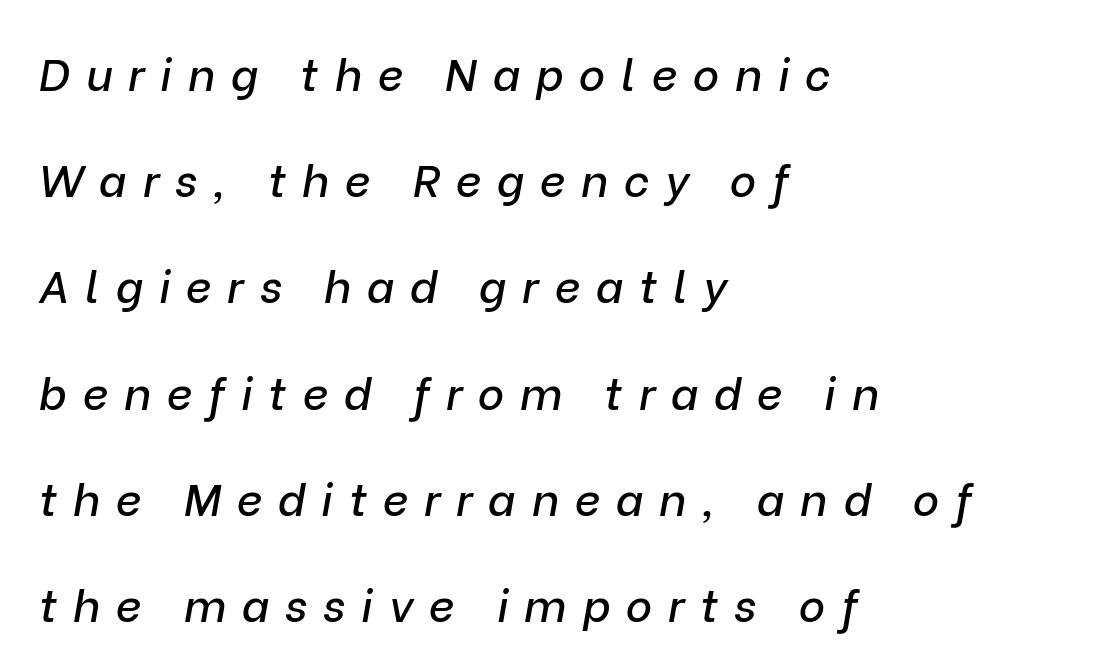
{"italic": "yes", "lean": "right", "slant_degrees": 9, "width": "normal", "stroke_contrast": "low", "x_height": "medium", "monospaced": "no", "underline": "no", "align": "left", "line_spacing": "loose", "line_spacing_ratio": 2.36, "letter_spacing": "wide", "letter_spacing_em": 0.35, "glyph_px": 45}
